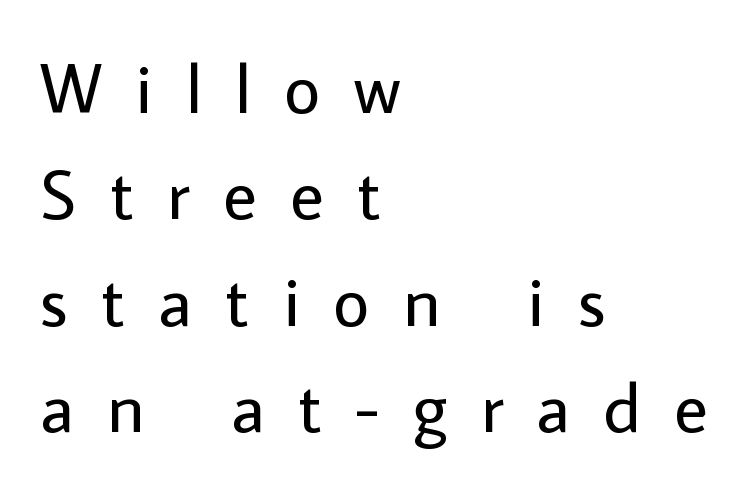
The image shows 71 px regular-weight sans-serif type, upright; set left-aligned, normal line spacing (1.5x), unusually wide letter spacing (+0.47 em), not underlined; low stroke contrast and a medium x-height.
